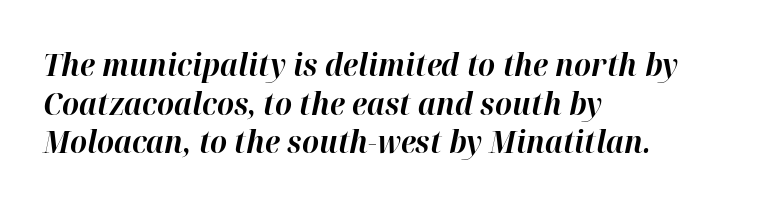
The image shows 30 px bold type, italic (leaning right); set left-aligned, normal line spacing (1.29x), normal letter spacing, not underlined; high stroke contrast and a medium x-height.
